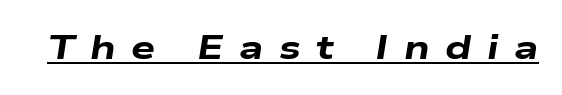
Q: Is the text bold? A: Yes.
Q: Is the text italic (slanted)? A: Yes, it leans right by about 9 degrees.
Q: Is the text underlined? A: Yes.
Q: Is the spacing between letters normal or unusually wide? A: Unusually wide.
Q: Width (condensed, normal, or wide)? A: Wide.
Q: Stroke contrast? A: Low.
Q: x-height? A: Medium.
Q: Monospaced? A: No.
